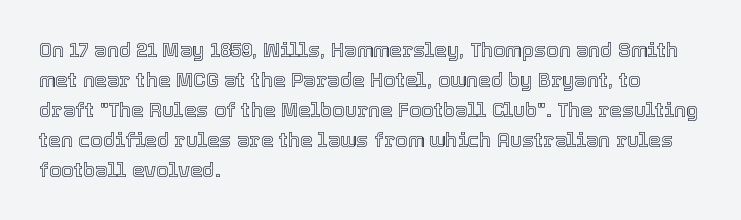
{"italic": "no", "underline": "no", "align": "left", "line_spacing": "normal", "line_spacing_ratio": 1.5, "letter_spacing": "normal", "letter_spacing_em": 0.0, "glyph_px": 20}
